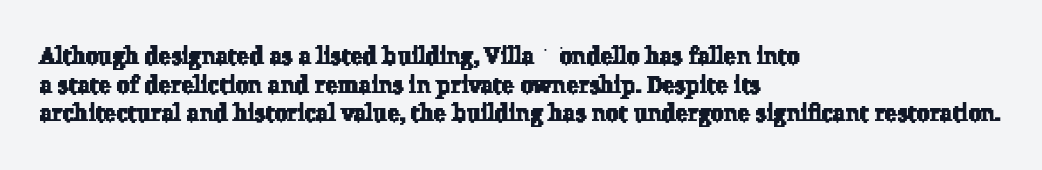
The image shows 23 px text type; set left-aligned, normal line spacing (1.25x), normal letter spacing, not underlined.
